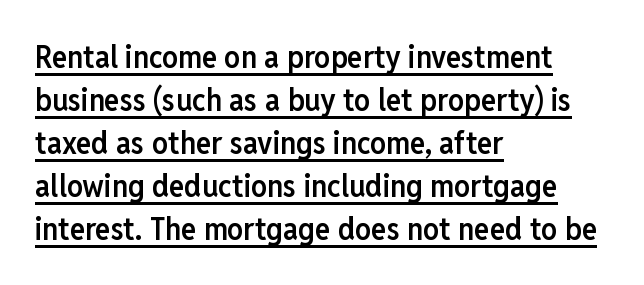
This sample uses an upright cut, with every glyph sitting square on the baseline. Every row of glyphs begins at an identical x-position on the left. What kind of face is this? One without serifs — a sans. Semibold letterforms, between regular and bold.
